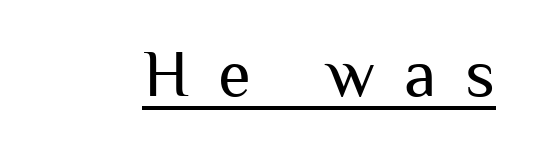
Q: Is the text bold? A: No.
Q: Is the text italic (slanted)? A: No, it is upright.
Q: Is the typeface a serif or a sans-serif typeface? A: Sans-serif.
Q: Is the text underlined? A: Yes.
Q: Is the spacing between letters normal or unusually wide? A: Unusually wide.
Q: Width (condensed, normal, or wide)? A: Normal.
Q: Stroke contrast? A: Medium.
Q: x-height? A: Medium.
Q: Monospaced? A: No.
